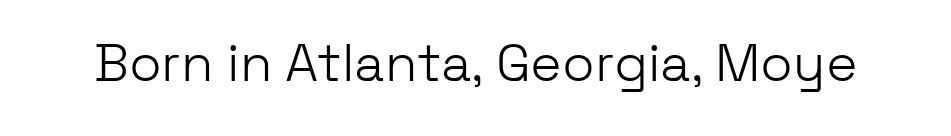
{"serif": "no", "italic": "no", "bold": "no", "weight": "light", "width": "normal", "stroke_contrast": "low", "x_height": "medium", "monospaced": "no", "underline": "no", "letter_spacing": "normal", "letter_spacing_em": 0.0, "glyph_px": 53}
